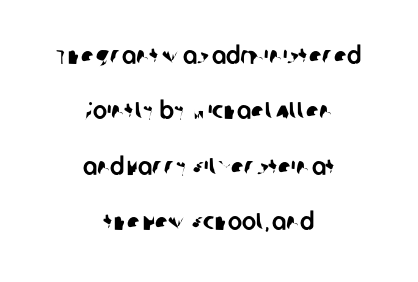
The image shows 24 px text type; set centered, loose line spacing (2.31x), normal letter spacing, not underlined.
